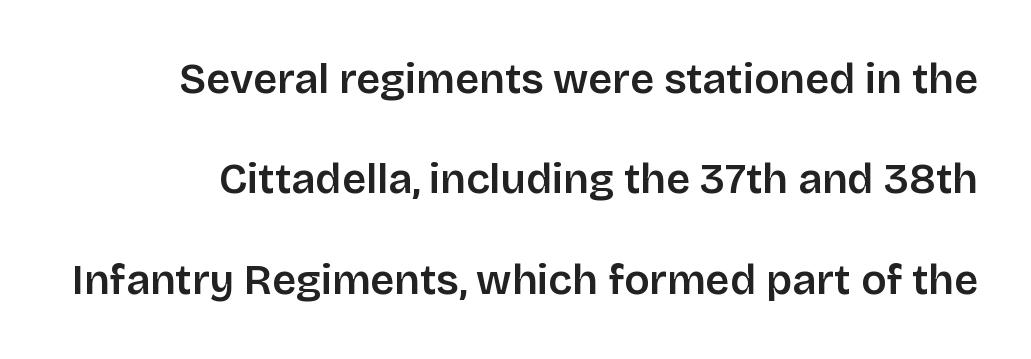
{"serif": "no", "italic": "no", "width": "normal", "stroke_contrast": "low", "x_height": "large", "monospaced": "no", "underline": "no", "line_spacing": "loose", "line_spacing_ratio": 2.39, "letter_spacing": "normal", "letter_spacing_em": 0.0, "glyph_px": 42}
